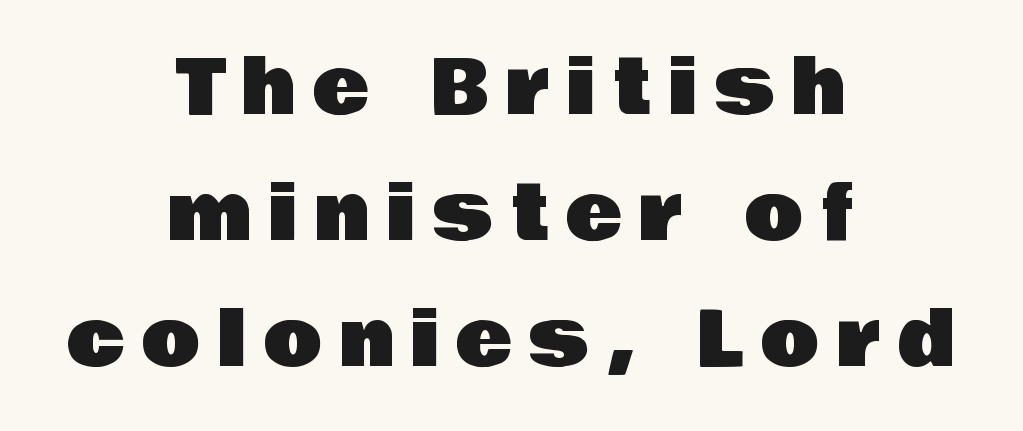
Q: Is the text italic (slanted)? A: No, it is upright.
Q: Is the typeface a serif or a sans-serif typeface? A: Sans-serif.
Q: Is the text underlined? A: No.
Q: How is the paragraph aligned? A: Centered.
Q: Is the spacing between letters normal or unusually wide? A: Unusually wide.
Q: Is the spacing between lines tight, normal or loose? A: Normal.
Q: Width (condensed, normal, or wide)? A: Normal.
Q: Stroke contrast? A: Low.
Q: x-height? A: Large.
Q: Monospaced? A: No.
